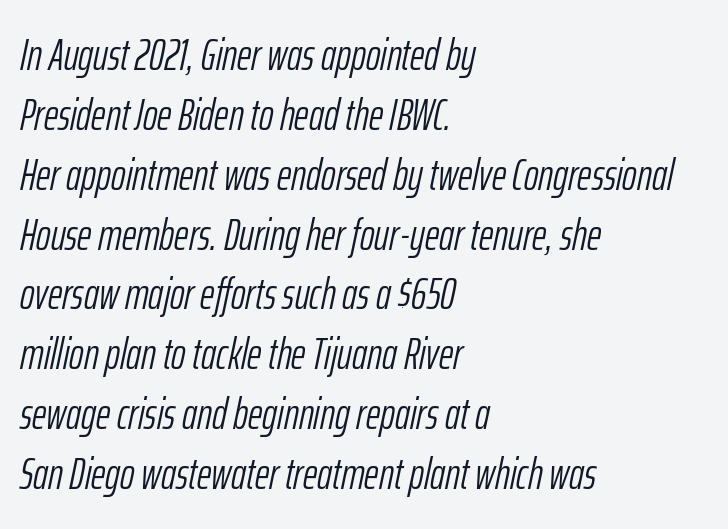
The image shows 44 px light, condensed type, italic (leaning right); set left-aligned, normal line spacing (1.36x), normal letter spacing, not underlined; low stroke contrast and a medium x-height.
